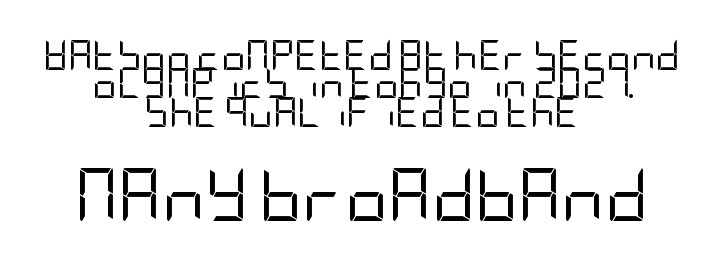
{"serif": "no", "italic": "no", "bold": "no", "weight": "regular", "width": "condensed", "stroke_contrast": "low", "x_height": "large", "underline": "no", "align": "center", "line_spacing": "tight", "line_spacing_ratio": 0.95, "letter_spacing": "normal", "letter_spacing_em": 0.0, "larger_block": "second", "size_ratio": 1.77, "glyph_px": 53}
